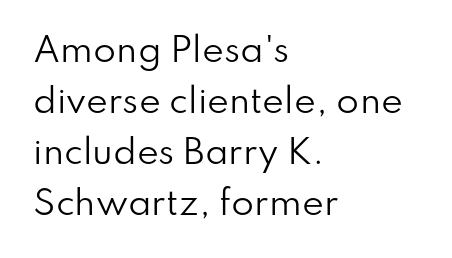
Q: Is the text bold? A: No.
Q: Is the text italic (slanted)? A: No, it is upright.
Q: Is the typeface a serif or a sans-serif typeface? A: Sans-serif.
Q: Is the text underlined? A: No.
Q: How is the paragraph aligned? A: Left-aligned.
Q: Is the spacing between letters normal or unusually wide? A: Normal.
Q: Is the spacing between lines tight, normal or loose? A: Normal.
Q: Width (condensed, normal, or wide)? A: Normal.
Q: Stroke contrast? A: Low.
Q: x-height? A: Small.
Q: Monospaced? A: No.
